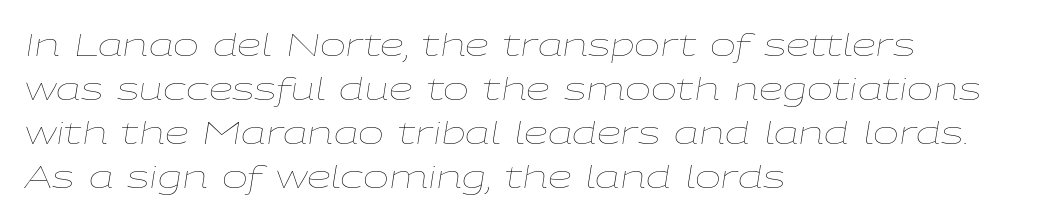
The image shows 31 px thin, wide type, italic (leaning right); set left-aligned, normal line spacing (1.42x), normal letter spacing, not underlined; low stroke contrast and a medium x-height.
